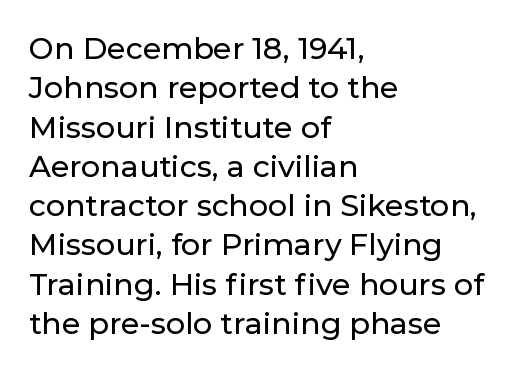
Q: Is the text italic (slanted)? A: No, it is upright.
Q: Is the typeface a serif or a sans-serif typeface? A: Sans-serif.
Q: Is the text underlined? A: No.
Q: How is the paragraph aligned? A: Left-aligned.
Q: Is the spacing between letters normal or unusually wide? A: Normal.
Q: Is the spacing between lines tight, normal or loose? A: Normal.
Q: Width (condensed, normal, or wide)? A: Normal.
Q: Stroke contrast? A: Low.
Q: x-height? A: Medium.
Q: Monospaced? A: No.
